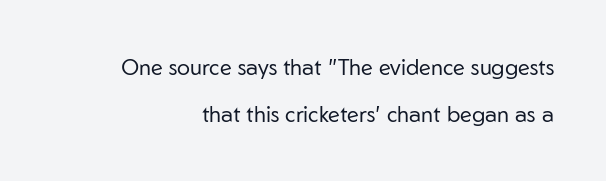
{"italic": "no", "bold": "no", "underline": "no", "align": "right", "line_spacing": "loose", "line_spacing_ratio": 2.15, "letter_spacing": "normal", "letter_spacing_em": 0.0, "glyph_px": 22}
